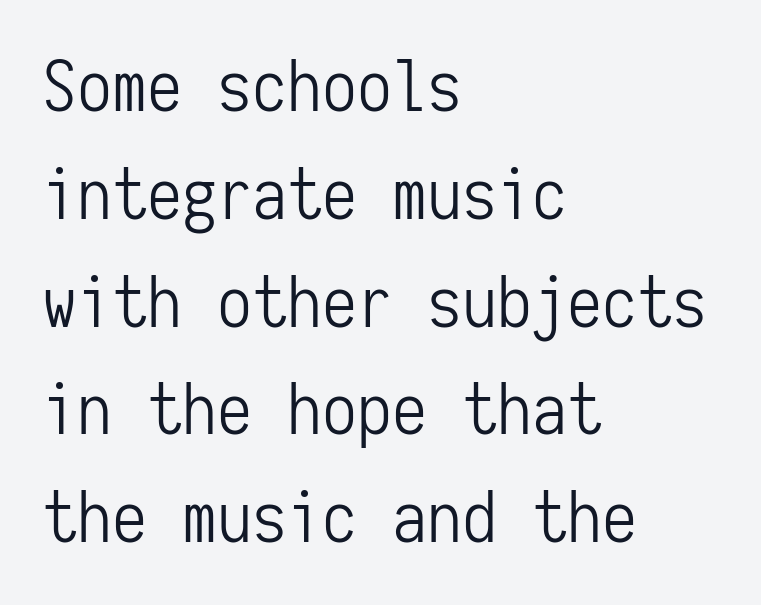
If you measured baseline to baseline, you'd find a middling distance. Observe the ordinary spacing: letters are neighbours, not strangers. Letters have the restrained weight of plain body copy at most. Classification — sans serif. This is the regular roman posture of the typeface.
